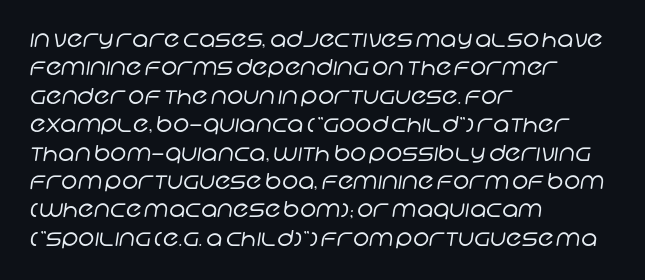
The image shows 22 px text type; set left-aligned, normal line spacing (1.29x), normal letter spacing, not underlined.
